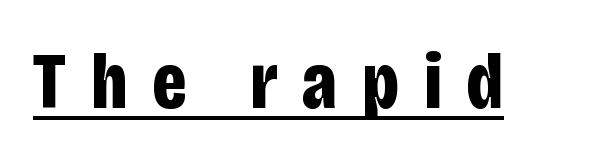
Q: Is the text bold? A: Yes.
Q: Is the text italic (slanted)? A: No, it is upright.
Q: Is the typeface a serif or a sans-serif typeface? A: Sans-serif.
Q: Is the text underlined? A: Yes.
Q: Is the spacing between letters normal or unusually wide? A: Unusually wide.
Q: Width (condensed, normal, or wide)? A: Condensed.
Q: Stroke contrast? A: Low.
Q: x-height? A: Large.
Q: Monospaced? A: No.
